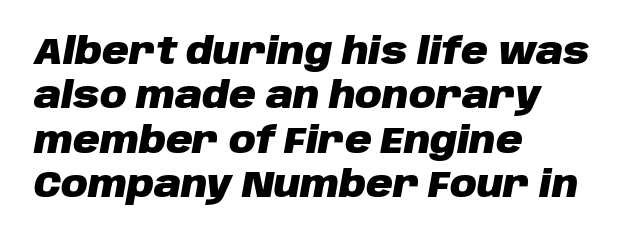
{"italic": "yes", "lean": "right", "slant_degrees": 10, "bold": "yes", "weight": "heavy", "width": "normal", "stroke_contrast": "low", "x_height": "large", "monospaced": "no", "underline": "no", "align": "left", "line_spacing_ratio": 1.2, "letter_spacing": "normal", "letter_spacing_em": 0.0, "glyph_px": 37}
